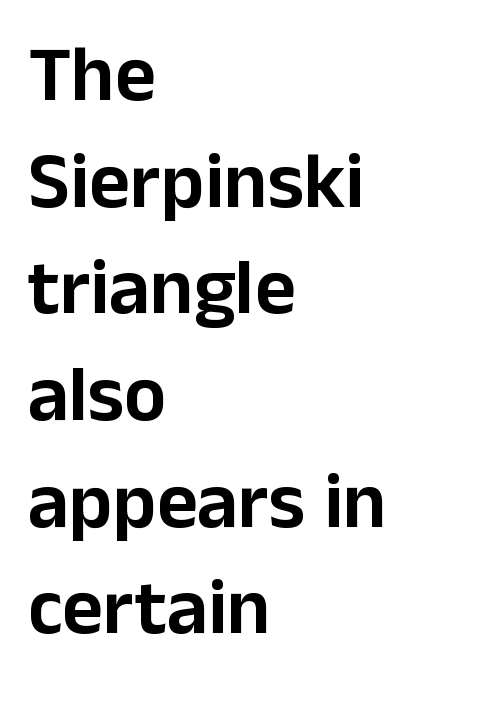
The image shows 79 px sans-serif type, upright; set left-aligned, normal line spacing (1.35x), normal letter spacing, not underlined; low stroke contrast and a medium x-height.
